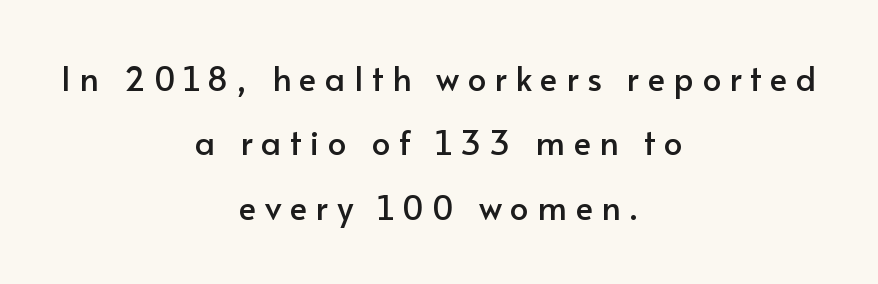
The image shows 33 px sans-serif type, upright; set centered, loose line spacing (1.95x), unusually wide letter spacing (+0.26 em), not underlined; low stroke contrast and a small x-height.
